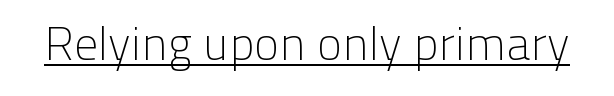
{"serif": "no", "italic": "no", "bold": "no", "weight": "light", "width": "normal", "stroke_contrast": "low", "x_height": "medium", "monospaced": "no", "underline": "yes", "letter_spacing": "normal", "letter_spacing_em": 0.0, "glyph_px": 47}
